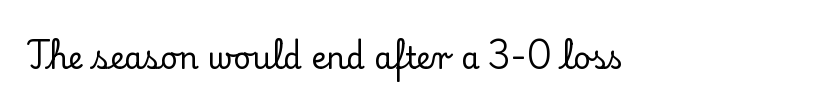
These lines were composed using upright roman letters. The string is rendered with underlining switched off. How are the letters spaced? Ordinarily, with no added tracking. Letterform terminals end in serifs throughout the passage.
